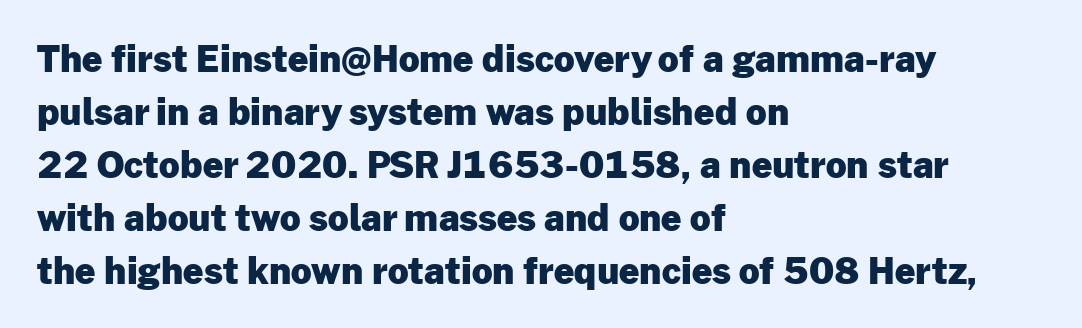
The image shows 36 px heavy sans-serif type, upright; set left-aligned, normal line spacing (1.47x), normal letter spacing, not underlined; low stroke contrast and a medium x-height.
